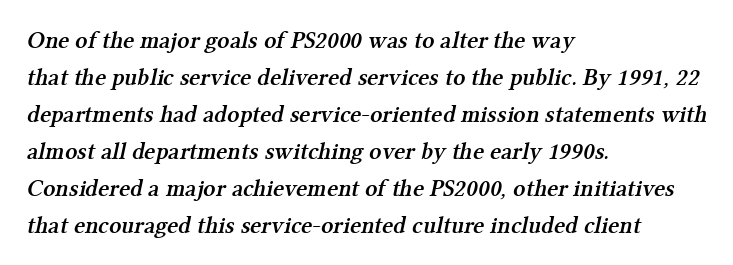
The image shows 24 px text type; set left-aligned, normal line spacing (1.54x), normal letter spacing, not underlined.
